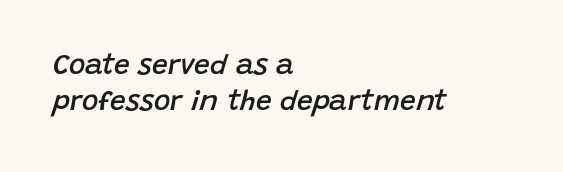
The glyphs are unaccompanied by any horizontal stroke below them. Here the glyphs are tracked normally, forming tight word shapes. Firm but not heavy-handed strokes: this text is semibold. The lines sit at an ordinary, default distance from one another.
